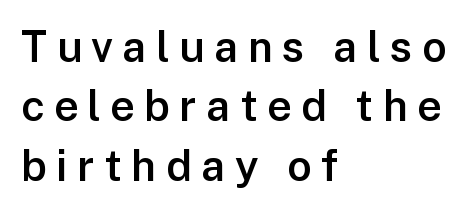
The image shows 43 px semibold sans-serif type, upright; set left-aligned, normal line spacing (1.38x), unusually wide letter spacing (+0.22 em), not underlined; low stroke contrast and a medium x-height.
